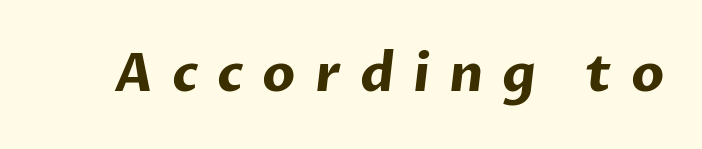
{"serif": "no", "bold": "yes", "weight": "bold", "width": "normal", "stroke_contrast": "low", "x_height": "medium", "monospaced": "no", "underline": "no", "letter_spacing": "wide", "letter_spacing_em": 0.36, "glyph_px": 53}
